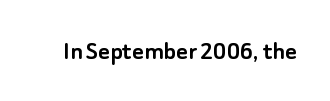
Q: Is the text italic (slanted)? A: No, it is upright.
Q: Is the typeface a serif or a sans-serif typeface? A: Sans-serif.
Q: Is the text underlined? A: No.
Q: Is the spacing between letters normal or unusually wide? A: Normal.
Q: Width (condensed, normal, or wide)? A: Normal.
Q: Stroke contrast? A: Low.
Q: x-height? A: Small.
Q: Monospaced? A: No.
